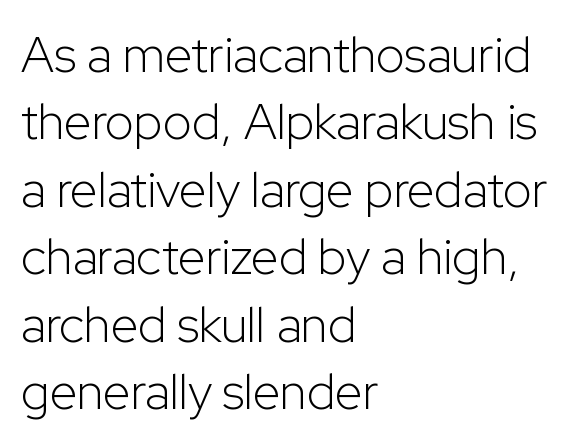
Q: Is the text bold? A: No.
Q: Is the text italic (slanted)? A: No, it is upright.
Q: Is the typeface a serif or a sans-serif typeface? A: Sans-serif.
Q: Is the text underlined? A: No.
Q: How is the paragraph aligned? A: Left-aligned.
Q: Is the spacing between letters normal or unusually wide? A: Normal.
Q: Is the spacing between lines tight, normal or loose? A: Normal.
Q: Width (condensed, normal, or wide)? A: Normal.
Q: Stroke contrast? A: Low.
Q: x-height? A: Medium.
Q: Monospaced? A: No.
